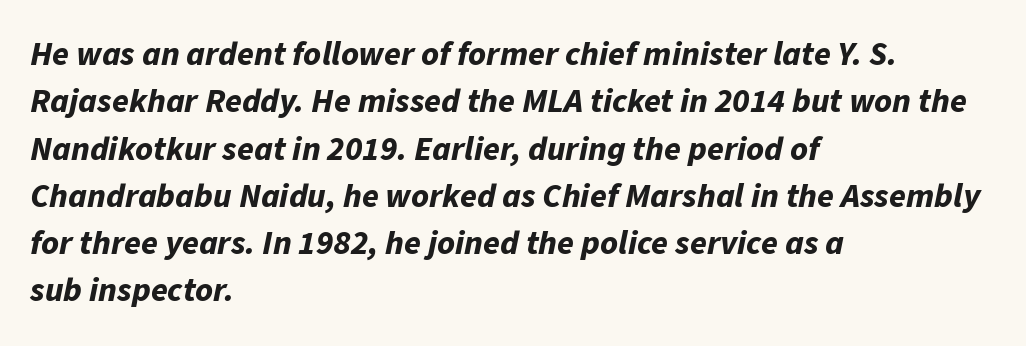
{"italic": "yes", "lean": "right", "slant_degrees": 11, "bold": "yes", "weight": "bold", "width": "normal", "stroke_contrast": "low", "x_height": "medium", "monospaced": "no", "underline": "no", "align": "left", "line_spacing": "normal", "line_spacing_ratio": 1.39, "letter_spacing": "normal", "letter_spacing_em": 0.0, "glyph_px": 34}
